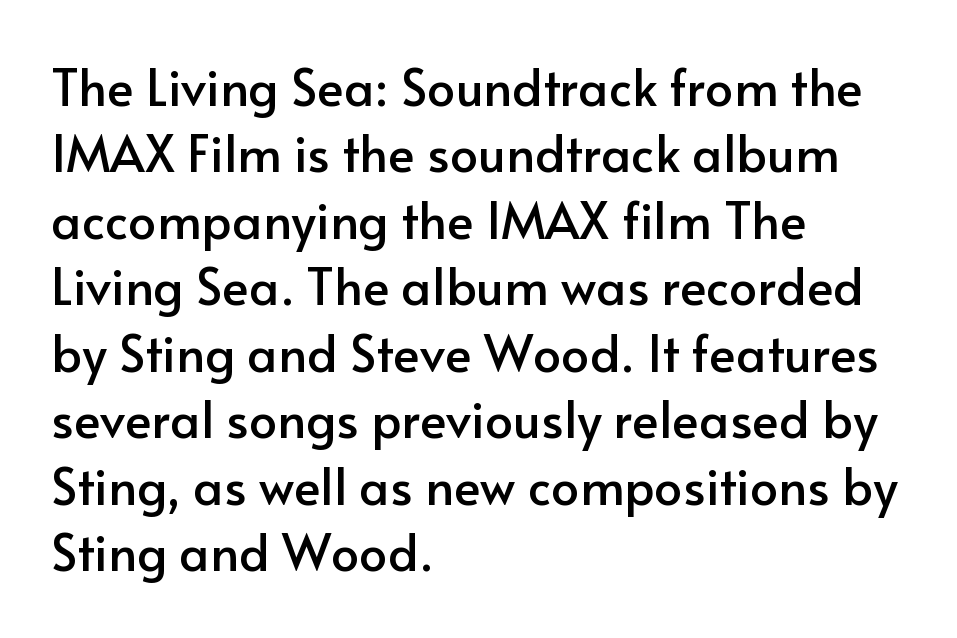
Observe the ordinary spacing: letters are neighbours, not strangers. Check where the strokes stop: nothing finishes them off — pure sans. Style check: upright. You could not count columns in this text — the font is proportionally spaced. Notice how the passage keeps a crisp vertical edge on the left only. Does the leading feel generous? No, just average.
